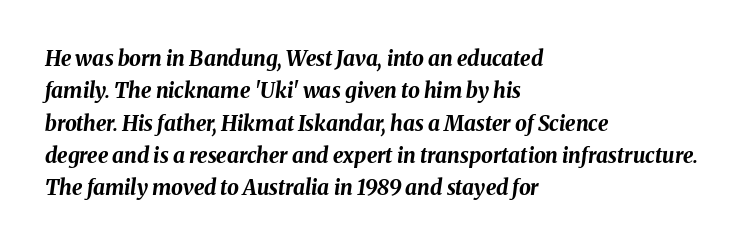
The image shows 21 px bold type, italic (leaning right); set left-aligned, normal line spacing (1.54x), normal letter spacing, not underlined.
